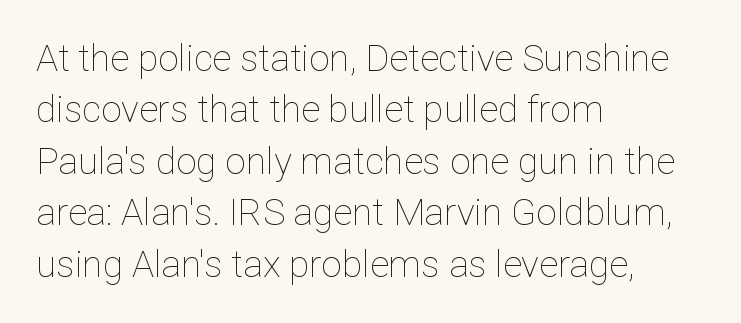
The designer left line spacing at the default. Here the designer chose a conventional face with non-uniform glyph widths. These lines were composed using upright roman letters. The typesetting does not lean heavy: it is not bold.
